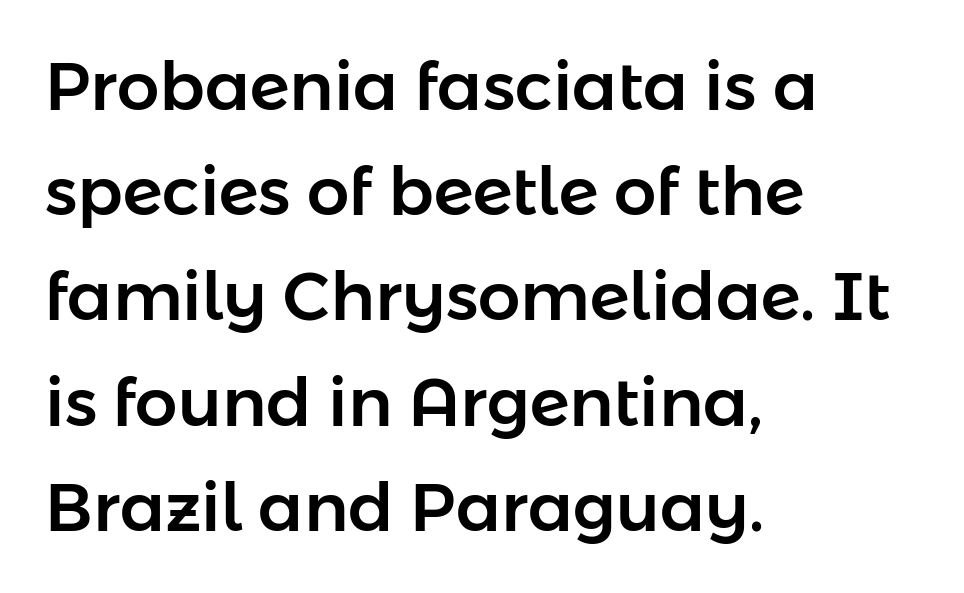
{"serif": "no", "italic": "no", "width": "normal", "stroke_contrast": "low", "x_height": "medium", "monospaced": "no", "underline": "no", "align": "left", "line_spacing": "normal", "line_spacing_ratio": 1.57, "letter_spacing": "normal", "letter_spacing_em": 0.0, "glyph_px": 67}
